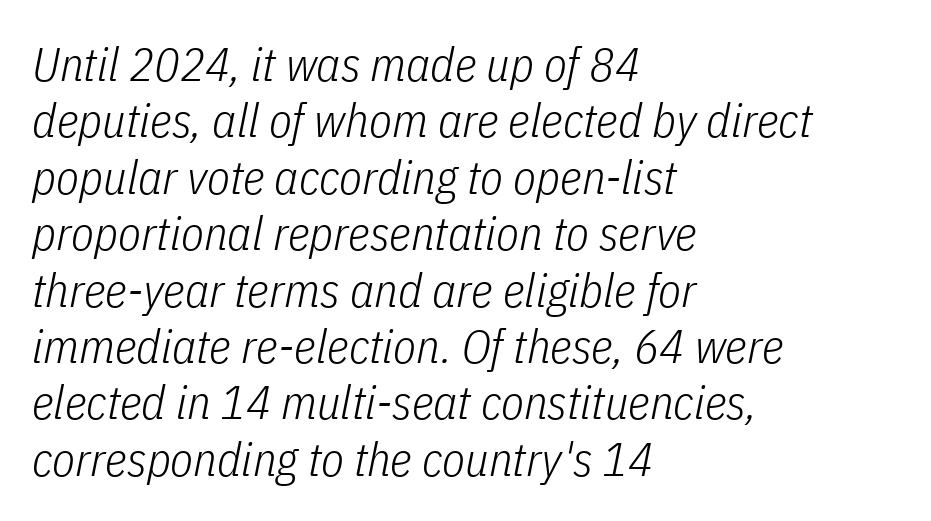
Descenders hang freely into open space. Designer's note — italics engaged. Compared with typical body copy, the letter spacing here is the same. A typesetter would call this proportional, since set widths differ per character. The weight would be labelled regular, book, light, or lighter still.
